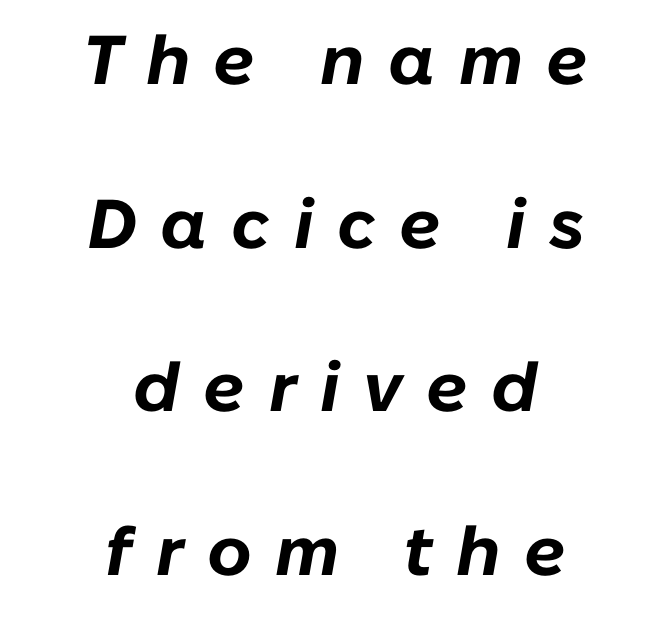
The image shows 69 px bold type, italic (leaning right); set centered, loose line spacing (2.37x), unusually wide letter spacing (+0.34 em), not underlined; low stroke contrast and a medium x-height.
